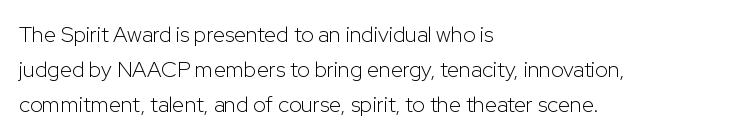
All the whitespace from short lines collects on the right. No extra tracking has been applied to these lines. Characters remain perfectly vertical along every line. The space beneath each line is pristine and unruled. Vertical stems look standard width or narrower in stroke.
